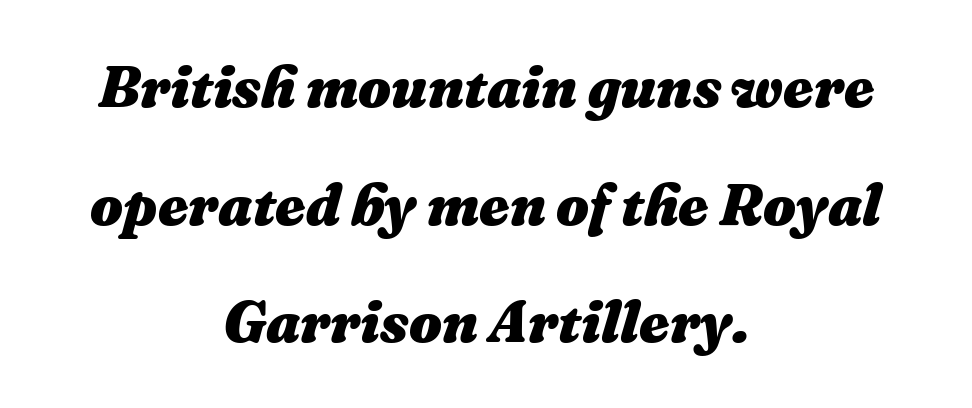
Q: Is the text bold? A: Yes.
Q: Is the text italic (slanted)? A: Yes, it leans right by about 16 degrees.
Q: Is the text underlined? A: No.
Q: How is the paragraph aligned? A: Centered.
Q: Is the spacing between letters normal or unusually wide? A: Normal.
Q: Is the spacing between lines tight, normal or loose? A: Loose.
Q: Width (condensed, normal, or wide)? A: Normal.
Q: Stroke contrast? A: Medium.
Q: x-height? A: Medium.
Q: Monospaced? A: No.
